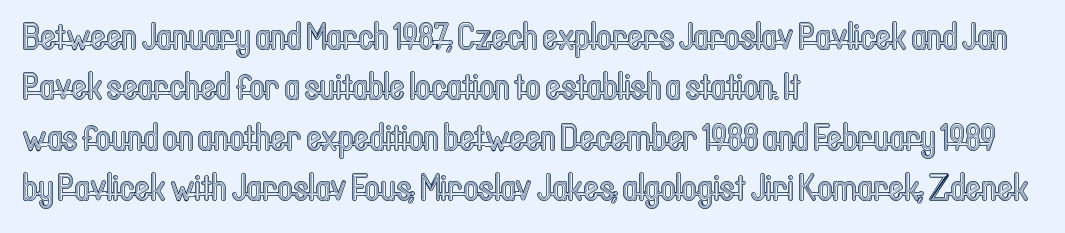
{"italic": "no", "width": "condensed", "x_height": "medium", "monospaced": "no", "underline": "no", "align": "left", "line_spacing": "normal", "line_spacing_ratio": 1.36, "letter_spacing": "normal", "letter_spacing_em": 0.0, "glyph_px": 37}
